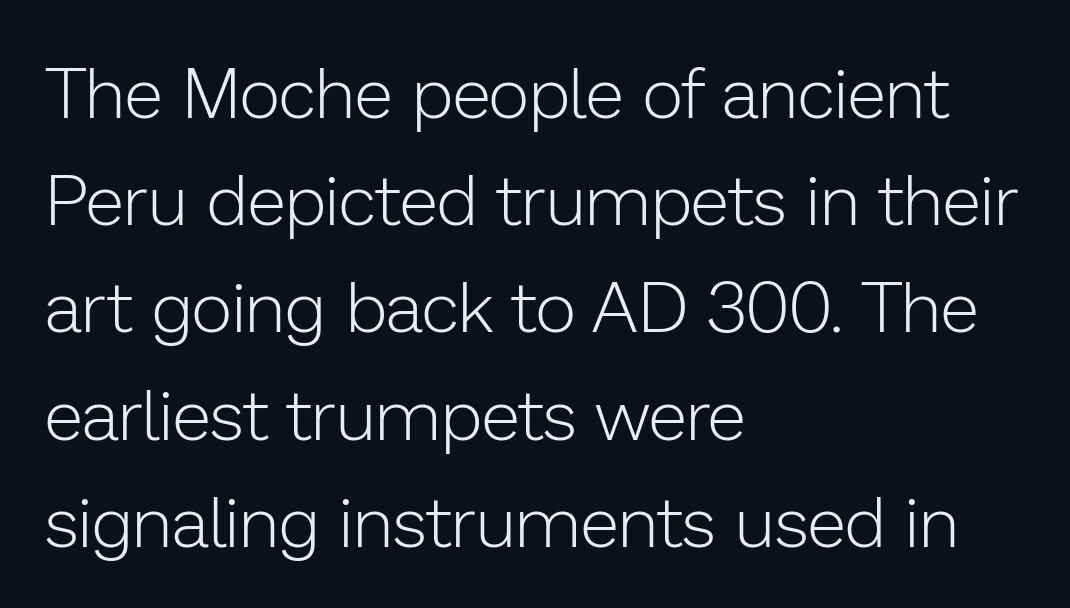
The specimen omits any rule beneath the text block's lines. Nothing unusual about the tracking: characters are spaced as the font intends. Classification — sans serif. Each line starts at the same left margin while the right side varies. On a weight scale, this lands at 450 or below. Ordinary non-slanted type is in use.
